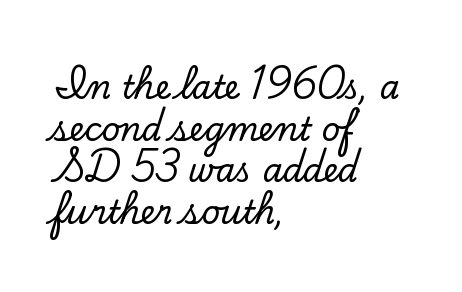
Students, note that the glyphs here touch the page at normal intervals. You could not count columns in this text — the font is proportionally spaced. A typesetter would call this leading conventional body-copy spacing. The glyphs are unaccompanied by any horizontal stroke below them.
